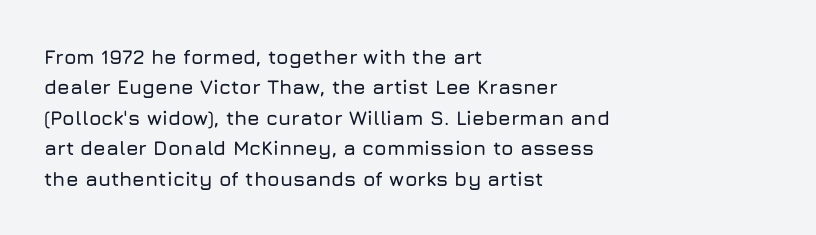
{"italic": "no", "underline": "no", "align": "left", "line_spacing": "normal", "line_spacing_ratio": 1.52, "letter_spacing": "normal", "letter_spacing_em": 0.0, "glyph_px": 20}
